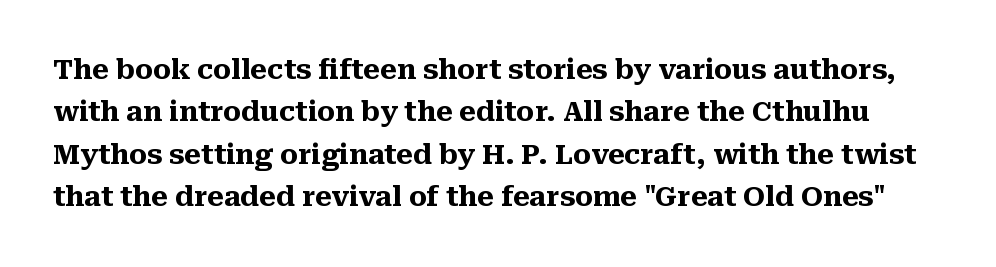
Each row of text sits above clean, open space. This block has exactly the height ordinary leading produces. Typographic density is high because the face is bold. The face used here is rendered with its standard letterfit. Unlike italic type, these characters show no tilt at all.
